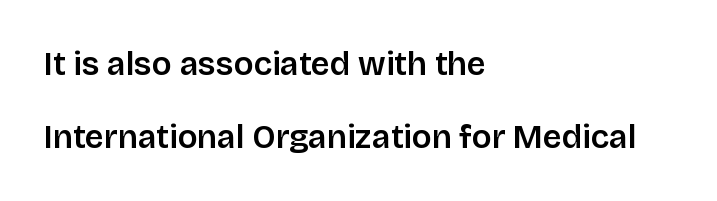
The passage shown stacks its lines with a broad gap. Character widths vary here, with narrow letters taking less room than wide ones. No extra tracking has been applied to these lines. The specimen omits any rule beneath the text block's lines.
